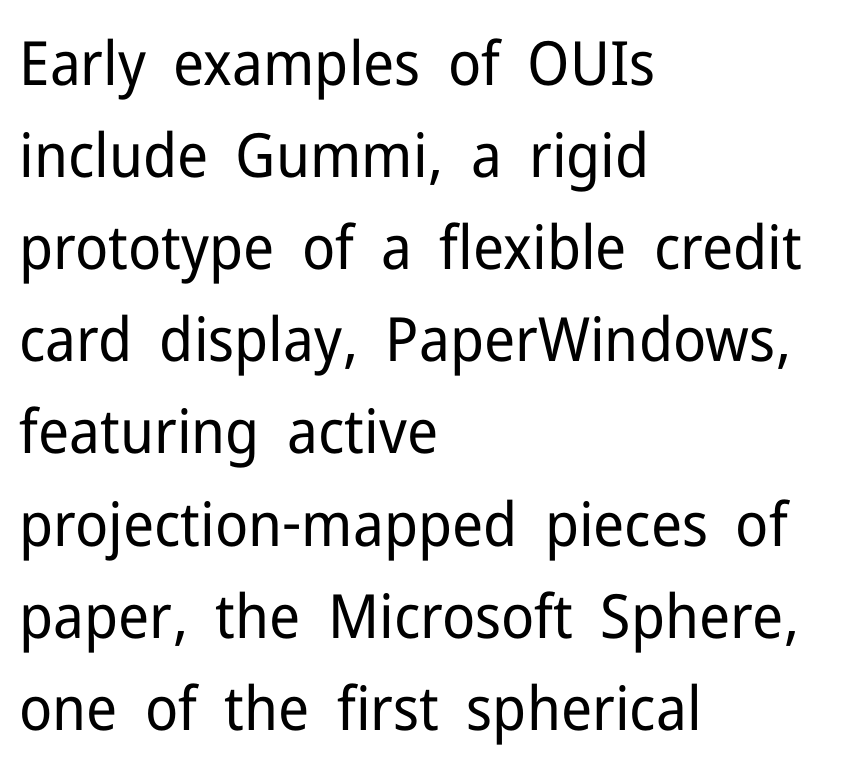
Typographically, this falls in the sans-serif category. The typeface has the unassuming heft of standard copy or less. Reading down the column, the eye jumps a familiar distance to each next line. The letterforms sit shoulder to shoulder at normal distance.
